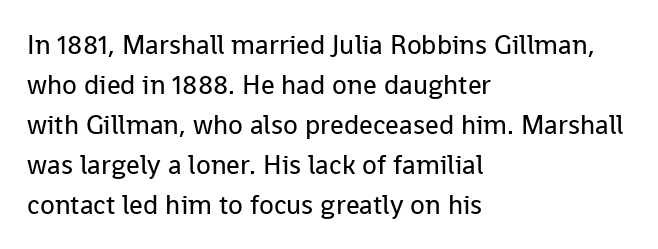
Q: Is the text bold? A: No.
Q: Is the text italic (slanted)? A: No, it is upright.
Q: Is the text underlined? A: No.
Q: How is the paragraph aligned? A: Left-aligned.
Q: Is the spacing between letters normal or unusually wide? A: Normal.
Q: Is the spacing between lines tight, normal or loose? A: Normal.
